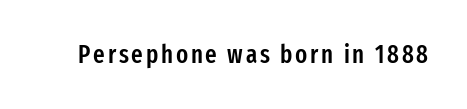
{"italic": "no", "bold": "semi", "underline": "no", "glyph_px": 25}
